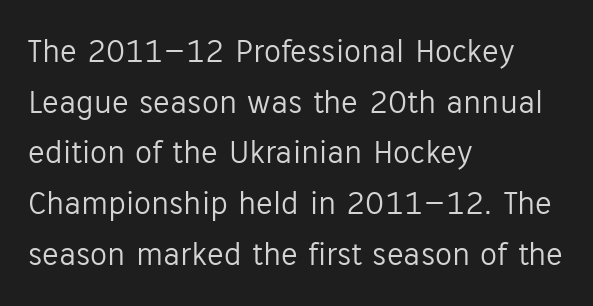
The lines sit at an ordinary, default distance from one another. The designer went with a sans here, leaving each stem footless. You could not count columns in this text — the font is proportionally spaced. The rendering anchors every line to the left-hand side. Tall strokes in this sample are plumb rather than angled.
